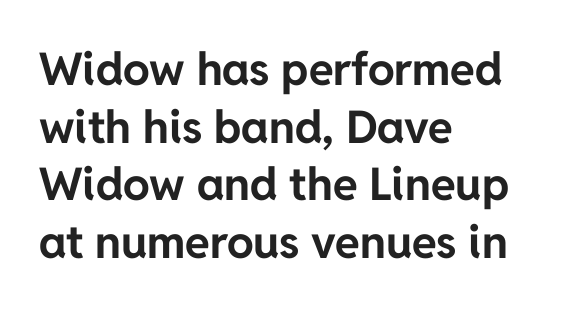
Line spacing here is normal. The glyphs are unaccompanied by any horizontal stroke below them. Is the letter spacing exaggerated? No — it looks like the ordinary default. The compositor pushed each line to the left boundary.
